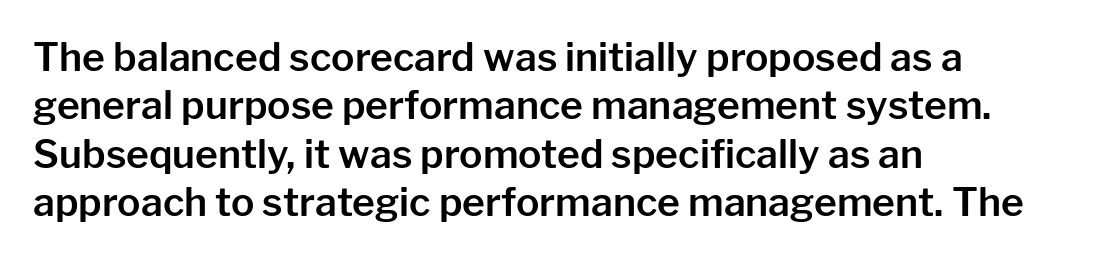
Looks like regular typesetting: each glyph gets only the width it needs. These lines stack with their left ends in a neat column. The letters carry no serifs — their stems end cleanly without finishing strokes. Every character sits straight up, as roman type does. Short note: letters normally spaced.
